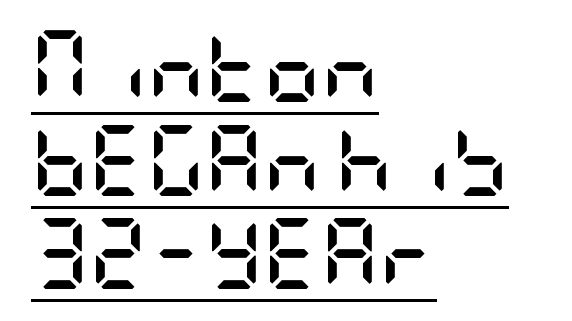
Q: Is the text bold? A: Yes.
Q: Is the text italic (slanted)? A: No, it is upright.
Q: Is the typeface a serif or a sans-serif typeface? A: Sans-serif.
Q: Is the text underlined? A: Yes.
Q: How is the paragraph aligned? A: Left-aligned.
Q: Is the spacing between letters normal or unusually wide? A: Normal.
Q: Is the spacing between lines tight, normal or loose? A: Normal.
Q: Width (condensed, normal, or wide)? A: Condensed.
Q: Stroke contrast? A: Low.
Q: x-height? A: Large.
